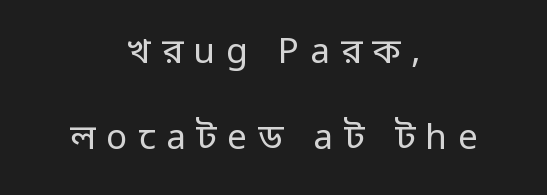
{"serif": "no", "italic": "no", "bold": "no", "weight": "regular", "width": "normal", "stroke_contrast": "low", "x_height": "medium", "monospaced": "no", "underline": "no", "align": "center", "line_spacing": "loose", "line_spacing_ratio": 2.45, "letter_spacing": "wide", "letter_spacing_em": 0.31, "glyph_px": 35}
